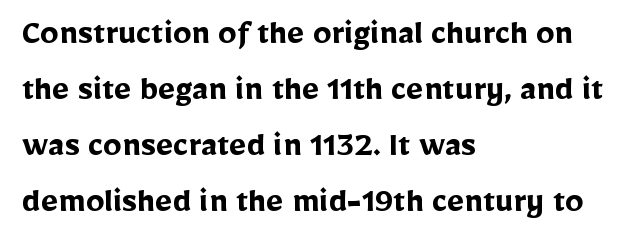
{"serif": "no", "italic": "no", "bold": "yes", "weight": "semibold", "width": "normal", "stroke_contrast": "low", "x_height": "medium", "monospaced": "no", "underline": "no", "align": "left", "line_spacing": "normal", "line_spacing_ratio": 1.51, "letter_spacing": "normal", "letter_spacing_em": 0.0, "glyph_px": 37}
